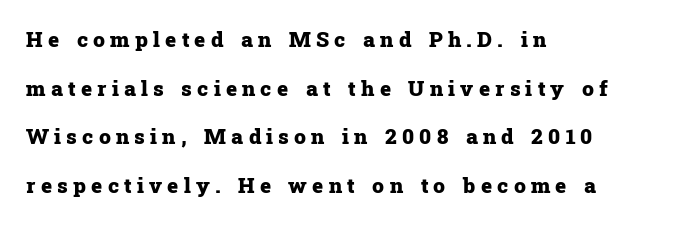
Q: Is the text bold? A: Yes.
Q: Is the text italic (slanted)? A: No, it is upright.
Q: Is the text underlined? A: No.
Q: How is the paragraph aligned? A: Left-aligned.
Q: Is the spacing between letters normal or unusually wide? A: Unusually wide.
Q: Is the spacing between lines tight, normal or loose? A: Loose.
